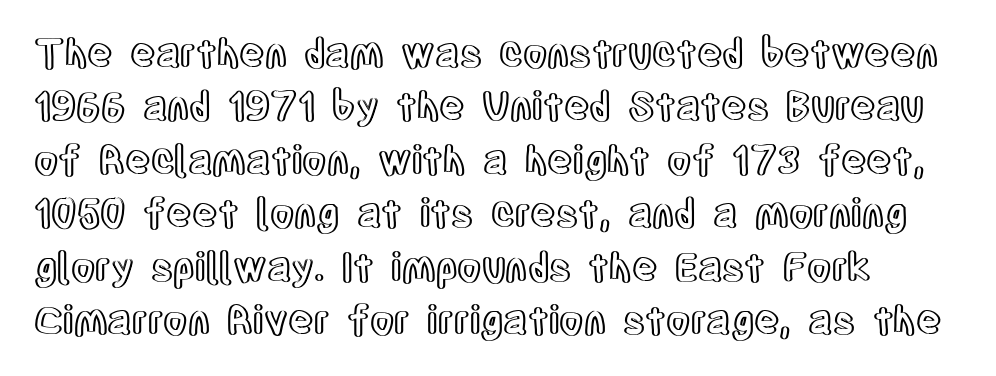
The image shows 39 px condensed type, upright; set normal line spacing (1.37x), normal letter spacing, not underlined; a large x-height.
